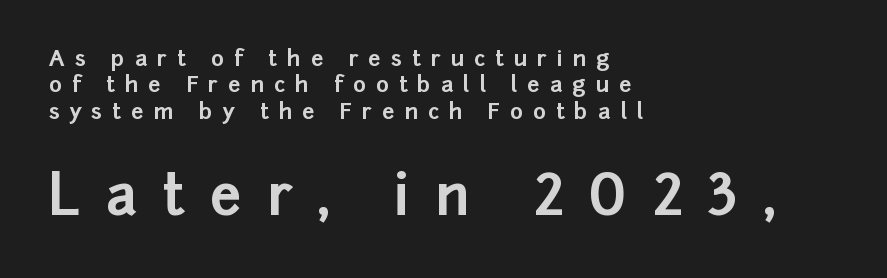
Q: Is the text bold? A: Yes.
Q: Is the text italic (slanted)? A: No, it is upright.
Q: Is the typeface a serif or a sans-serif typeface? A: Sans-serif.
Q: Is the text underlined? A: No.
Q: How is the paragraph aligned? A: Left-aligned.
Q: Is the spacing between letters normal or unusually wide? A: Unusually wide.
Q: Which block of text is set in a larger size, the first (top) or the second (bottom)? A: The second (bottom) one.
Q: Width (condensed, normal, or wide)? A: Normal.
Q: Stroke contrast? A: Low.
Q: x-height? A: Medium.
Q: Monospaced? A: No.
